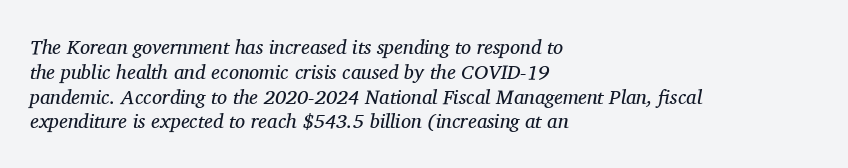
Q: Is the text bold? A: No.
Q: Is the text italic (slanted)? A: Yes, it leans right by about 11 degrees.
Q: Is the text underlined? A: No.
Q: How is the paragraph aligned? A: Left-aligned.
Q: Is the spacing between letters normal or unusually wide? A: Normal.
